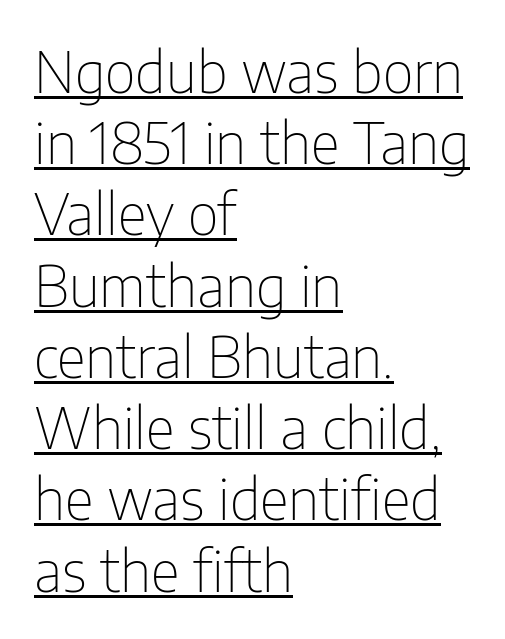
Italic: no, the glyphs are upright roman. The rendering keeps characters at their native spacing. Students, observe: this is what conventionally led text looks like. The letters advance in unequal steps, a hallmark of proportional type. The font sits on the lighter half of the weight spectrum, regular included.
